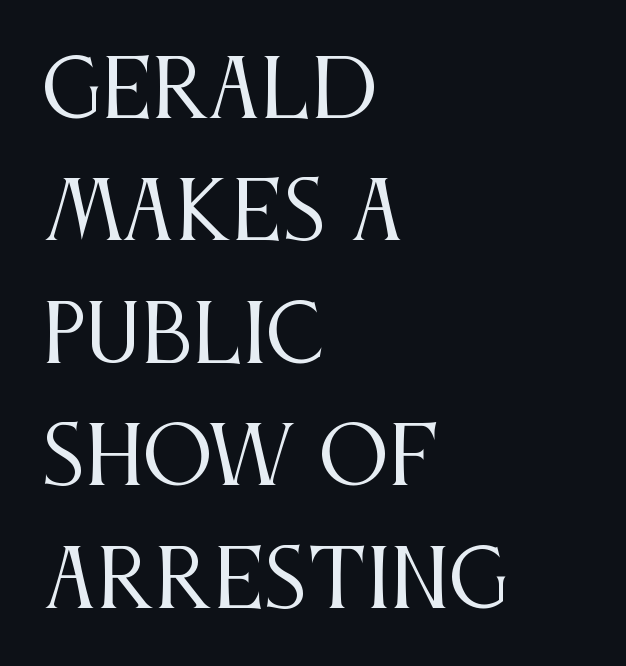
Q: Is the text bold? A: No.
Q: Is the text italic (slanted)? A: No, it is upright.
Q: Is the typeface a serif or a sans-serif typeface? A: Serif.
Q: Is the text underlined? A: No.
Q: How is the paragraph aligned? A: Left-aligned.
Q: Is the spacing between letters normal or unusually wide? A: Normal.
Q: Is the spacing between lines tight, normal or loose? A: Normal.
Q: Width (condensed, normal, or wide)? A: Condensed.
Q: Stroke contrast? A: Medium.
Q: x-height? A: Large.
Q: Monospaced? A: No.
